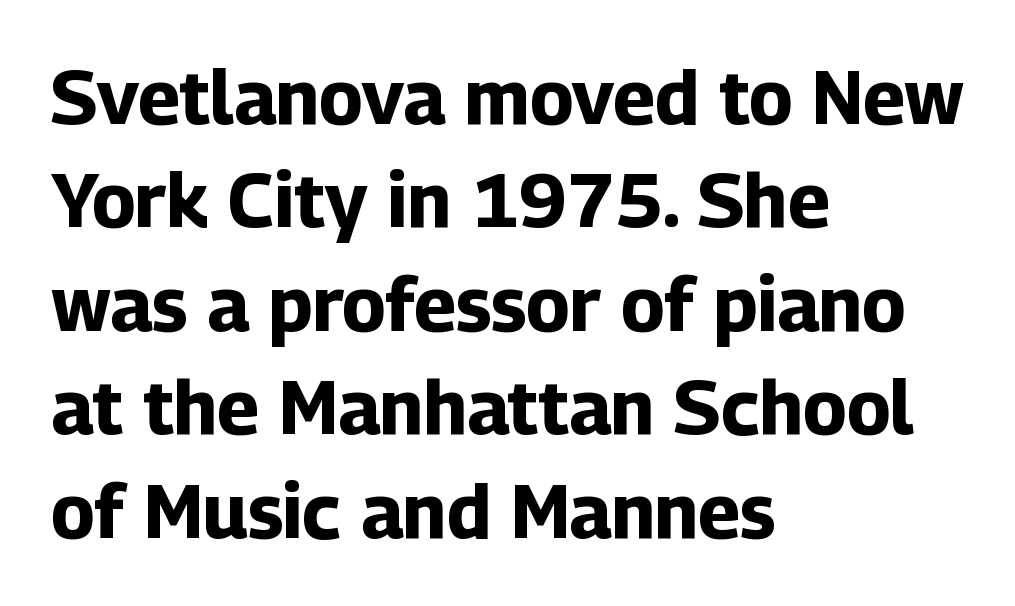
{"serif": "no", "italic": "no", "bold": "yes", "weight": "bold", "width": "normal", "stroke_contrast": "low", "x_height": "medium", "monospaced": "no", "underline": "no", "align": "left", "line_spacing": "normal", "line_spacing_ratio": 1.38, "letter_spacing": "normal", "letter_spacing_em": 0.0, "glyph_px": 75}
